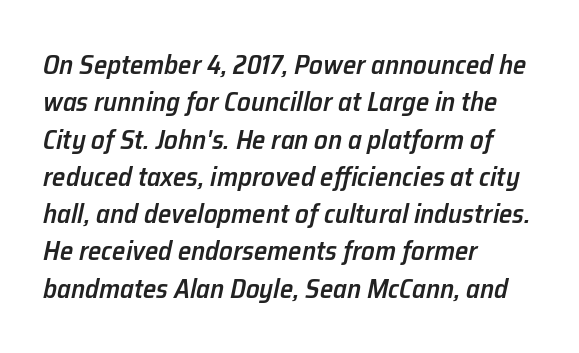
The image shows 27 px text type, italic (leaning right); set left-aligned, normal line spacing (1.38x), normal letter spacing, not underlined.
